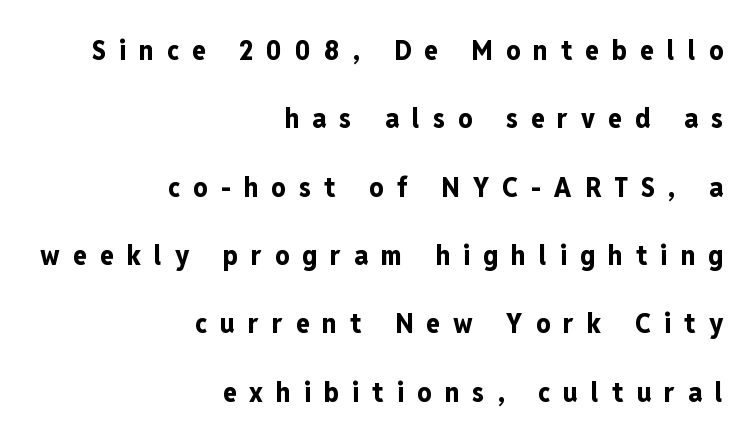
{"serif": "no", "italic": "no", "bold": "yes", "weight": "bold", "width": "condensed", "stroke_contrast": "low", "x_height": "medium", "monospaced": "no", "underline": "no", "align": "right", "line_spacing": "loose", "line_spacing_ratio": 2.44, "letter_spacing": "wide", "letter_spacing_em": 0.47, "glyph_px": 28}
